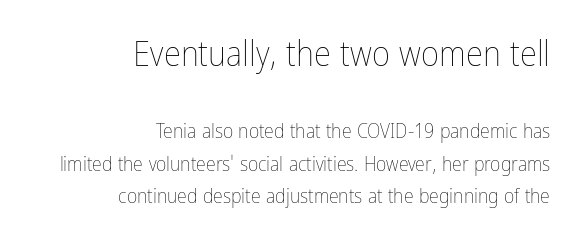
This block has exactly the height ordinary leading produces. The upper block of text is set noticeably larger than the block beneath it. Any mark beneath the type? The region is blank. This sample uses an upright cut, with every glyph sitting square on the baseline.
